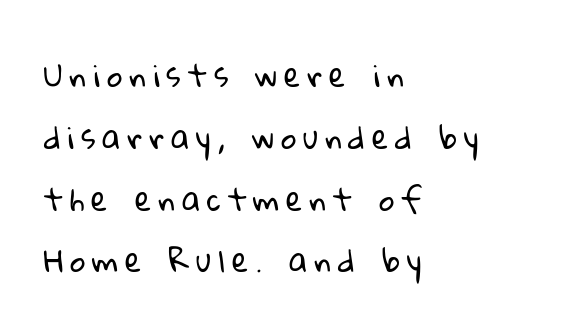
The image shows 30 px regular-weight sans-serif type; set left-aligned, loose line spacing (2.06x), unusually wide letter spacing (+0.23 em), not underlined; low stroke contrast and a medium x-height.
